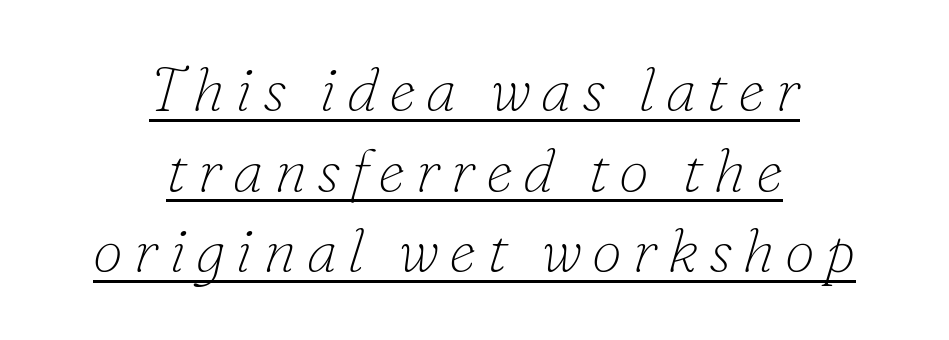
Q: Is the text bold? A: No.
Q: Is the text italic (slanted)? A: Yes, it leans right by about 16 degrees.
Q: Is the typeface a serif or a sans-serif typeface? A: Serif.
Q: Is the text underlined? A: Yes.
Q: How is the paragraph aligned? A: Centered.
Q: Is the spacing between lines tight, normal or loose? A: Normal.
Q: Width (condensed, normal, or wide)? A: Normal.
Q: Stroke contrast? A: Low.
Q: x-height? A: Small.
Q: Monospaced? A: No.
